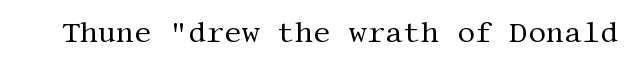
{"serif": "yes", "italic": "no", "bold": "no", "weight": "regular", "width": "normal", "stroke_contrast": "medium", "x_height": "large", "underline": "no", "letter_spacing": "normal", "letter_spacing_em": 0.0, "glyph_px": 28}
